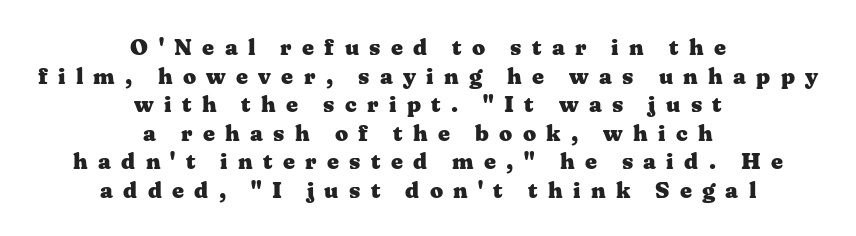
{"italic": "no", "bold": "yes", "underline": "no", "align": "center", "line_spacing_ratio": 1.24, "letter_spacing": "wide", "letter_spacing_em": 0.45, "glyph_px": 23}
